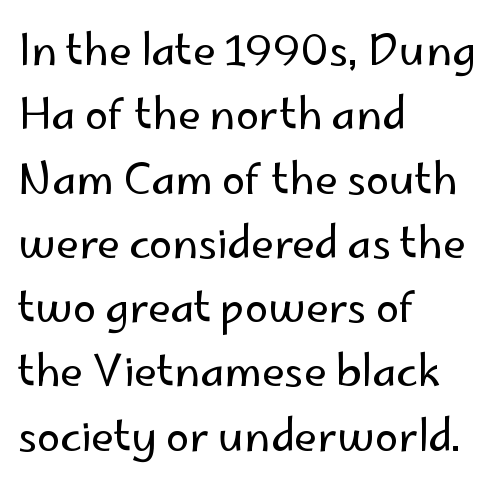
The image shows 42 px regular-weight sans-serif type, upright; set left-aligned, normal line spacing (1.53x), normal letter spacing, not underlined; low stroke contrast and a small x-height.
